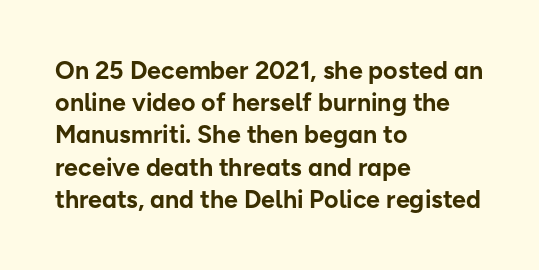
{"italic": "no", "bold": "yes", "underline": "no", "align": "left", "line_spacing": "normal", "line_spacing_ratio": 1.29, "letter_spacing": "normal", "letter_spacing_em": 0.0, "glyph_px": 25}
